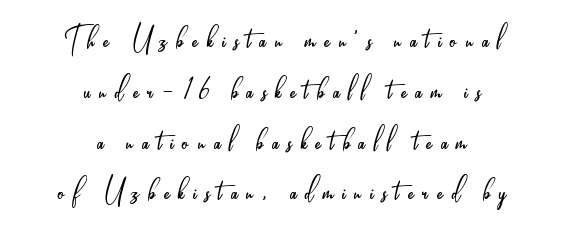
Caption: face not bold, strokes unweighted. This sample keeps an unexceptional amount of space between lines. No feet cap the strokes, marking this as sans-serif type. A centered setting, common on invitations and titles, is used for this passage.
